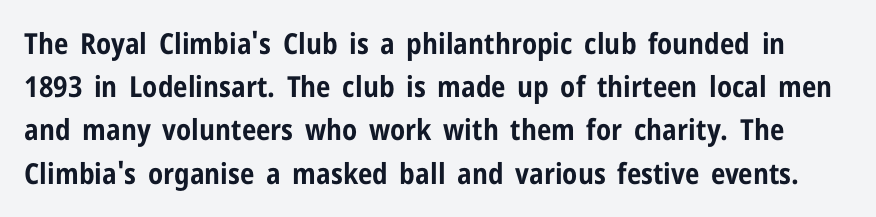
{"serif": "no", "italic": "no", "bold": "yes", "weight": "bold", "width": "condensed", "stroke_contrast": "low", "x_height": "medium", "monospaced": "no", "underline": "no", "line_spacing": "normal", "line_spacing_ratio": 1.49, "letter_spacing": "normal", "letter_spacing_em": 0.0, "glyph_px": 29}
